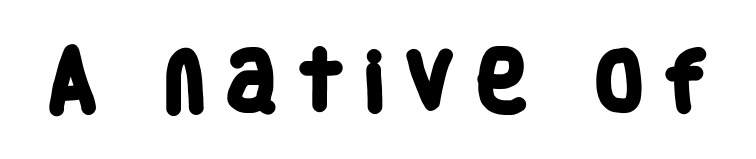
Descender tails drop into unmarked territory. How heavy is the stroke? Heavy — this is a bold. Characters follow at a spacing far wider than the type designer built in. Character widths vary here, with narrow letters taking less room than wide ones. Examine the stroke ends and you'll find no serifs.
